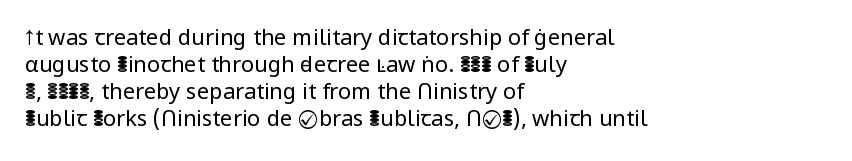
Beneath every word, the page is bare. The lettering holds an erect, upright posture throughout. Caption: face not bold, strokes unweighted. The gaps between neighbouring characters are ordinary and unremarkable.
